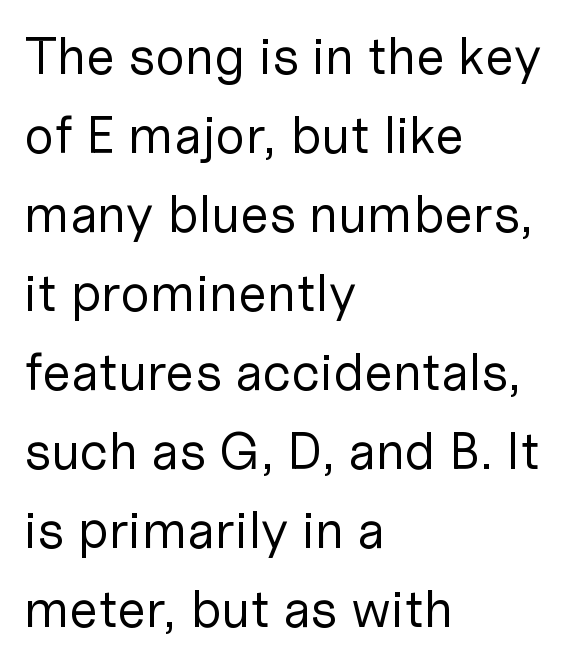
The image shows 52 px regular-weight sans-serif type, upright; set left-aligned, normal line spacing (1.52x), normal letter spacing, not underlined; low stroke contrast and a medium x-height.
